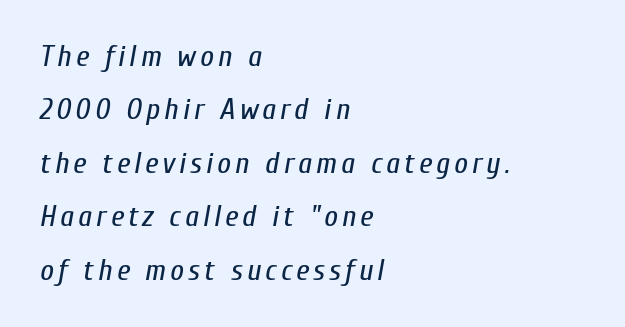
{"italic": "yes", "lean": "right", "slant_degrees": 10, "bold": "no", "weight": "regular", "width": "condensed", "stroke_contrast": "low", "x_height": "medium", "monospaced": "no", "underline": "no", "align": "left", "line_spacing_ratio": 1.78, "glyph_px": 30}
